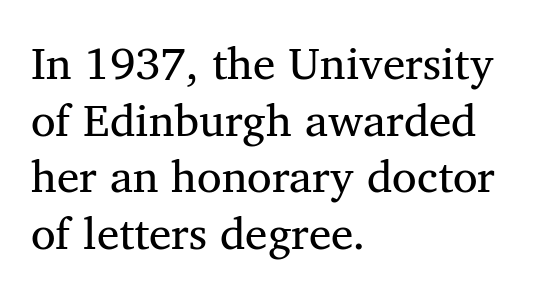
The passage shown is not underscored anywhere. Looks like regular typesetting: each glyph gets only the width it needs. The rendering keeps characters at their native spacing. One glance says typical: line gaps are just what's usual. To sum up the face: it has serifs.
